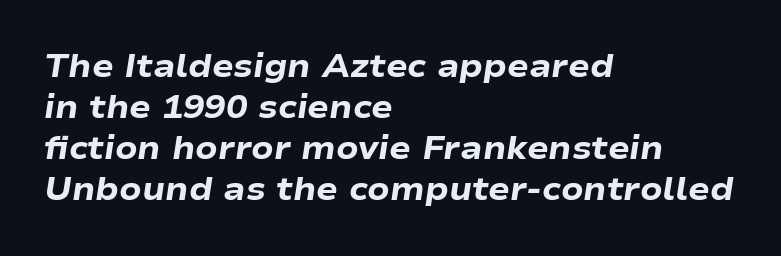
The passage shown has conventional tracking throughout. The gap between lines stays unmarked. Line starts are locked; line ends wander. Vertically, the passage feels balanced, rows spaced as you'd expect.
